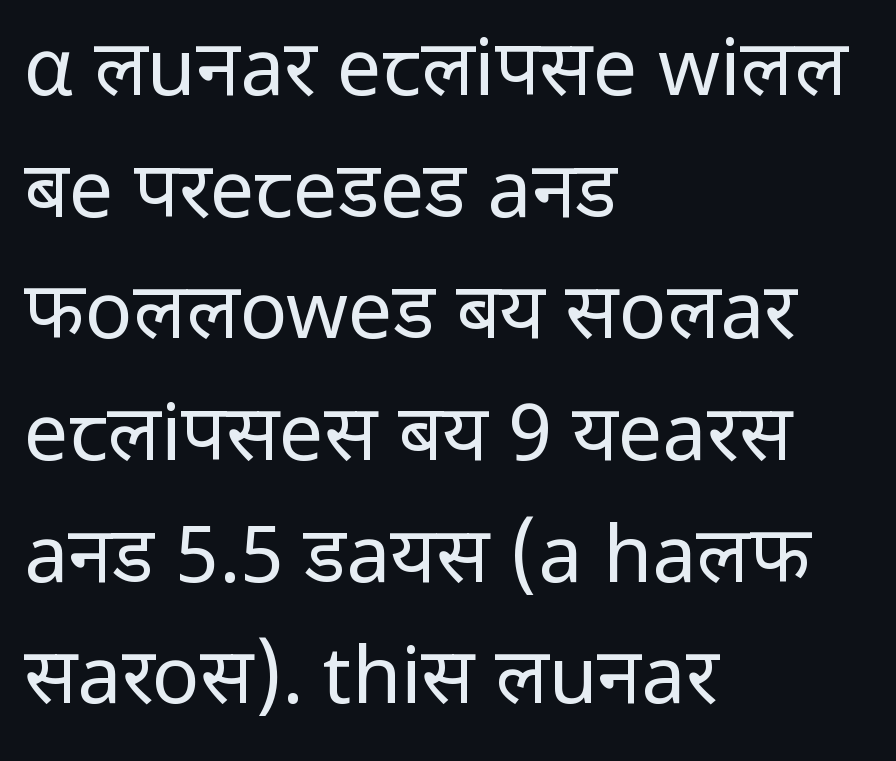
The image shows 79 px regular-weight sans-serif type, upright; set left-aligned, normal line spacing (1.54x), normal letter spacing, not underlined; low stroke contrast and a medium x-height.
